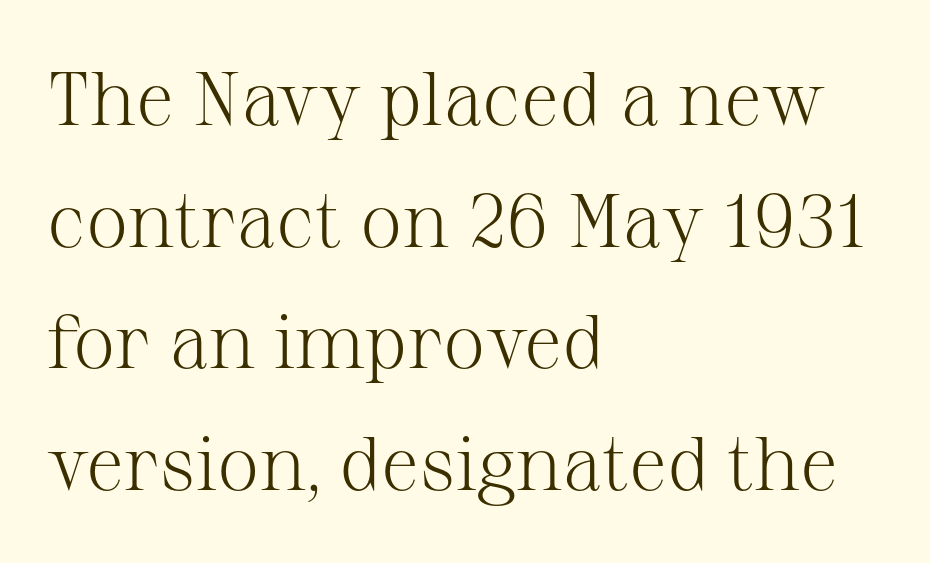
{"serif": "yes", "italic": "no", "bold": "no", "weight": "light", "width": "normal", "stroke_contrast": "medium", "x_height": "medium", "monospaced": "no", "underline": "no", "align": "left", "line_spacing": "normal", "line_spacing_ratio": 1.6, "letter_spacing": "normal", "letter_spacing_em": 0.0, "glyph_px": 76}
